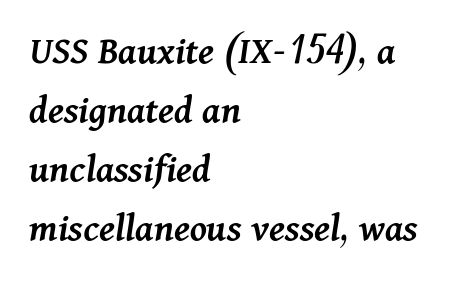
Short note: letters normally spaced. Note the varied advance widths — an 'i' is clearly narrower than an 'm'. The compositor pushed each line to the left boundary. The baseline area is clear.
